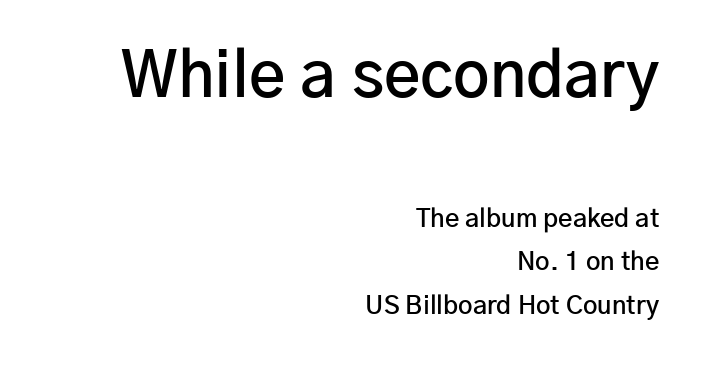
Short and long lines alike share a common ending point at right. Character size in the leading block exceeds that of the trailing block. The type family on display is of the sans-serif kind. Is the letter spacing exaggerated? No — it looks like the ordinary default.
